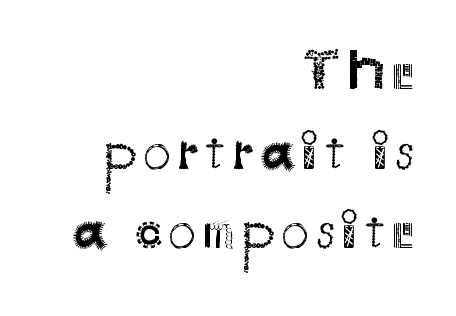
Q: Is the text bold? A: No.
Q: Is the text italic (slanted)? A: No, it is upright.
Q: Is the typeface a serif or a sans-serif typeface? A: Sans-serif.
Q: Is the text underlined? A: No.
Q: How is the paragraph aligned? A: Right-aligned.
Q: Is the spacing between lines tight, normal or loose? A: Normal.
Q: Width (condensed, normal, or wide)? A: Normal.
Q: Stroke contrast? A: Medium.
Q: x-height? A: Small.
Q: Monospaced? A: No.
